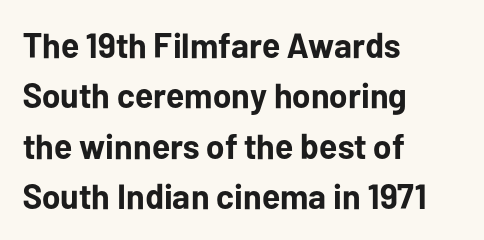
This rendering employs a face without finishing strokes, i.e., a sans-serif. How are the letters spaced? Ordinarily, with no added tracking. The lettering holds an erect, upright posture throughout. The foot of each line stays bare and open. Successive baselines arrive at the customary interval. The ragged edge is on the right, which tells us the setting is flush left.
